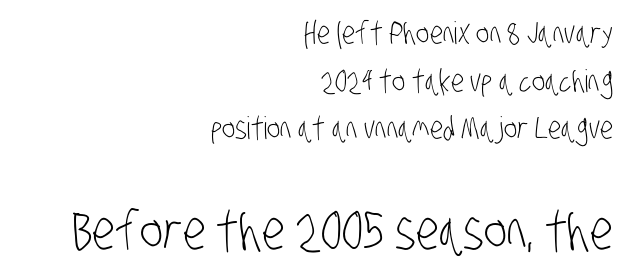
A typesetter would call this proportional, since set widths differ per character. The letterforms sit shoulder to shoulder at normal distance. The typeface has the unassuming heft of standard copy or less. Is the lower block the larger one? Yes — the lower block carries the bigger type. Just letters on the line, the space beneath them empty. This sample is right-justified, so line beginnings fall wherever the words allow.
